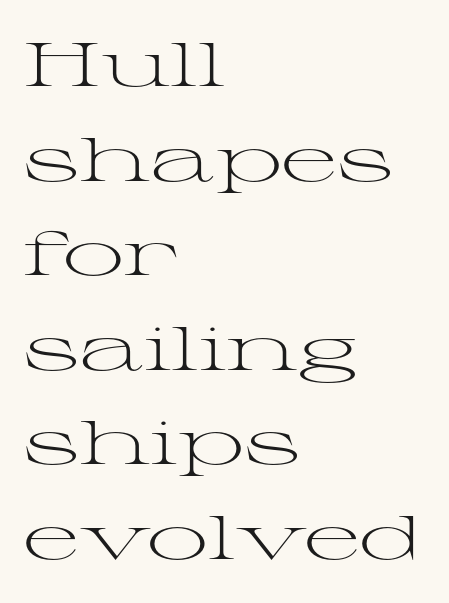
{"serif": "yes", "italic": "no", "bold": "no", "weight": "light", "width": "wide", "stroke_contrast": "medium", "x_height": "medium", "monospaced": "no", "underline": "no", "align": "left", "line_spacing": "normal", "line_spacing_ratio": 1.55, "letter_spacing": "normal", "letter_spacing_em": 0.0, "glyph_px": 61}
